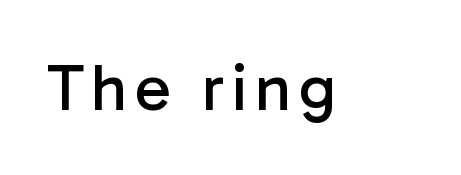
The image shows 66 px regular-weight sans-serif type, upright; set not underlined; low stroke contrast and a medium x-height.
